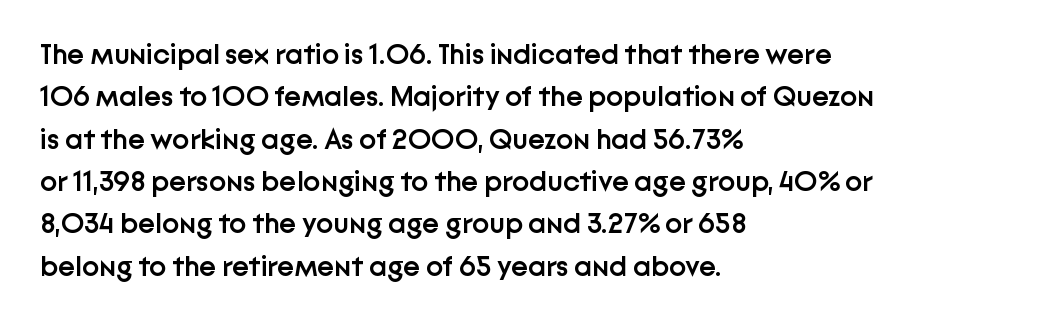
Honestly, the letter spacing is just normal — you wouldn't notice it. Bare-footed words on every line. How would I describe the line gaps? Plain and ordinary. The letters carry no serifs — their stems end cleanly without finishing strokes. Tall strokes in this sample are plumb rather than angled.
